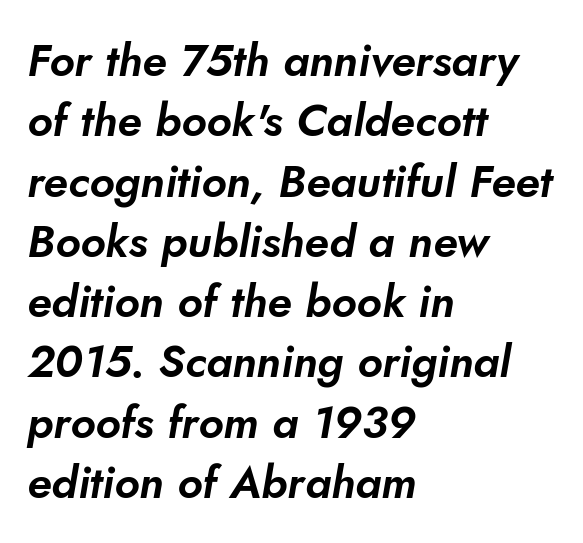
Look at the tracking — it's just the regular setting, nothing added. The glyphs in this specimen are sans serif. The string is rendered with underlining switched off. Each letter keeps its own natural width here, so spacing adapts to shape.
